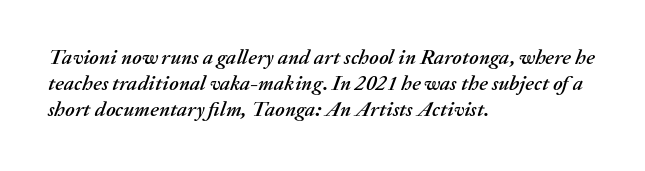
The foot of each line stays bare and open. Visually the block forms a straight wall on the left and a jagged coastline on the right. You can tell it's italic because the verticals aren't actually vertical. You could call the tracking neutral — neither tight nor loose.
